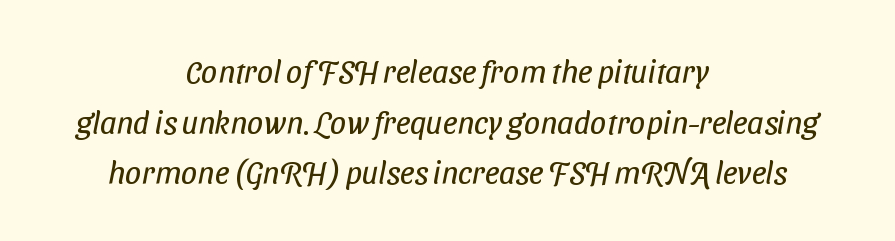
This is sans-serif lettering, the kind often seen on screens and signage. Horizontal bands of white between lines are of average thickness. Each letter keeps its own natural width here, so spacing adapts to shape. The horizontal fit of the characters is conventional and even. The specimen omits any rule beneath the text block's lines. Heaviness? Minimal to ordinary, like unemphasized prose.
